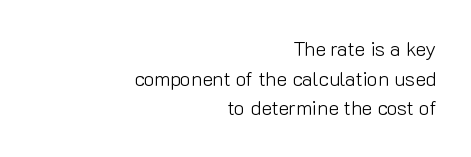
{"italic": "no", "bold": "no", "underline": "no", "align": "right", "line_spacing": "normal", "line_spacing_ratio": 1.48, "letter_spacing": "normal", "letter_spacing_em": 0.0, "glyph_px": 20}
